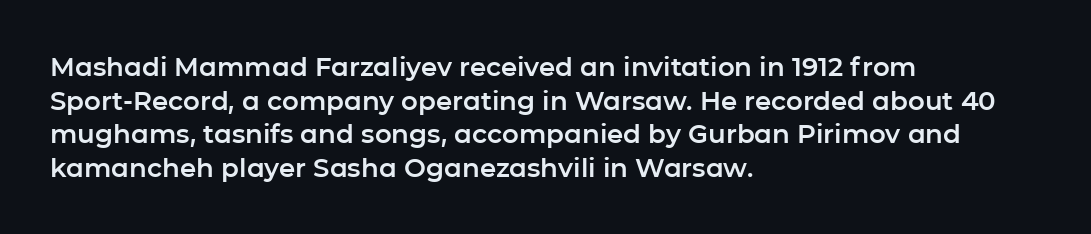
Q: Is the text italic (slanted)? A: No, it is upright.
Q: Is the text underlined? A: No.
Q: How is the paragraph aligned? A: Left-aligned.
Q: Is the spacing between letters normal or unusually wide? A: Normal.
Q: Is the spacing between lines tight, normal or loose? A: Normal.
